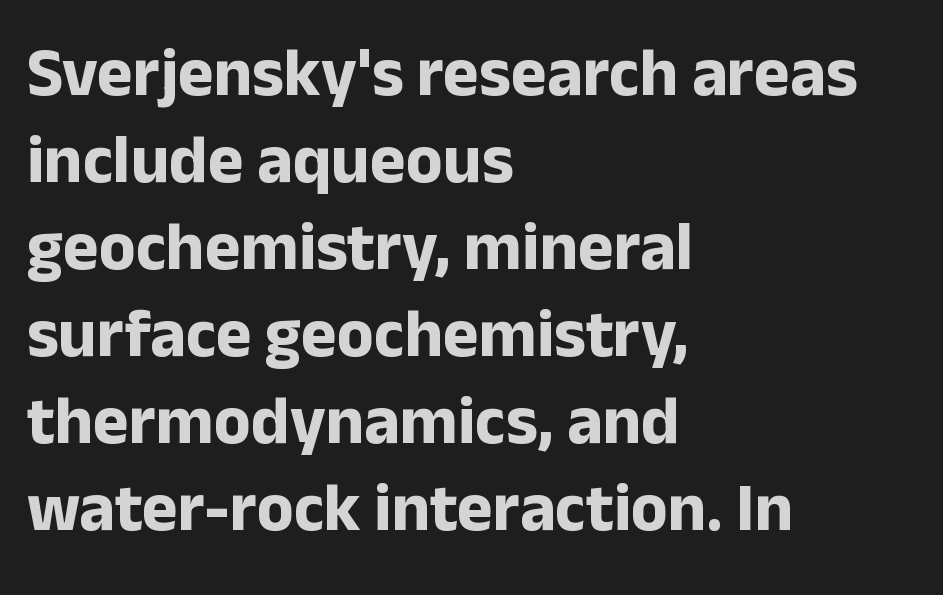
Q: Is the text bold? A: Yes.
Q: Is the text italic (slanted)? A: No, it is upright.
Q: Is the typeface a serif or a sans-serif typeface? A: Sans-serif.
Q: Is the text underlined? A: No.
Q: How is the paragraph aligned? A: Left-aligned.
Q: Is the spacing between letters normal or unusually wide? A: Normal.
Q: Is the spacing between lines tight, normal or loose? A: Normal.
Q: Width (condensed, normal, or wide)? A: Normal.
Q: Stroke contrast? A: Low.
Q: x-height? A: Medium.
Q: Monospaced? A: No.
